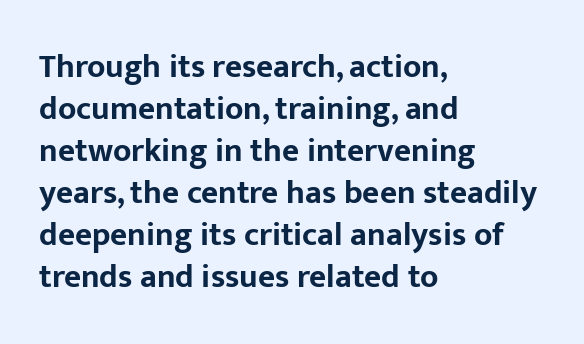
Q: Is the text bold? A: Yes.
Q: Is the text italic (slanted)? A: No, it is upright.
Q: Is the typeface a serif or a sans-serif typeface? A: Sans-serif.
Q: Is the text underlined? A: No.
Q: How is the paragraph aligned? A: Left-aligned.
Q: Is the spacing between letters normal or unusually wide? A: Normal.
Q: Is the spacing between lines tight, normal or loose? A: Normal.
Q: Width (condensed, normal, or wide)? A: Normal.
Q: Stroke contrast? A: Low.
Q: x-height? A: Medium.
Q: Monospaced? A: No.
